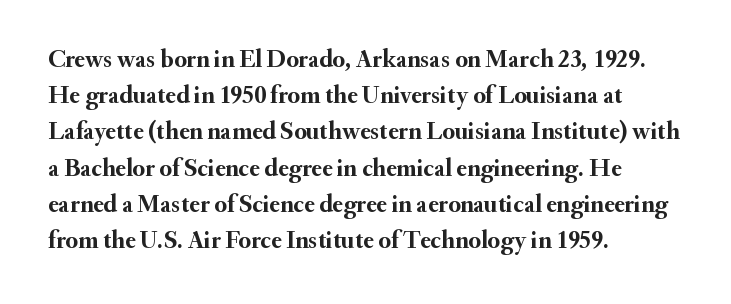
The image shows 25 px bold type, upright; set left-aligned, normal line spacing (1.45x), normal letter spacing, not underlined.
